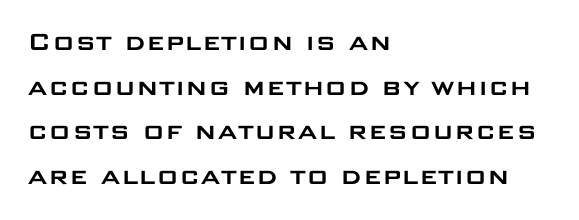
Each row of text sits above clean, open space. The paragraph has a hard left edge and a soft right edge. Unlike italic type, these characters show no tilt at all. The letters advance in unequal steps, a hallmark of proportional type.
